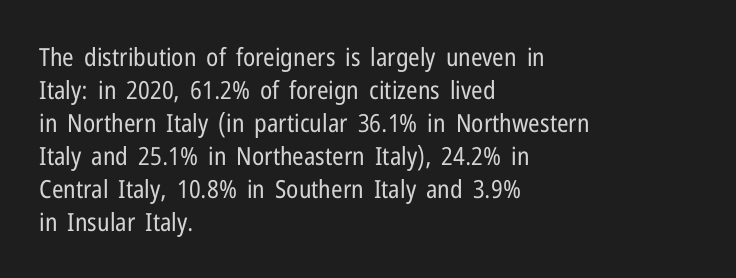
The image shows 25 px text type, upright; set left-aligned, normal line spacing (1.32x), normal letter spacing, not underlined.
